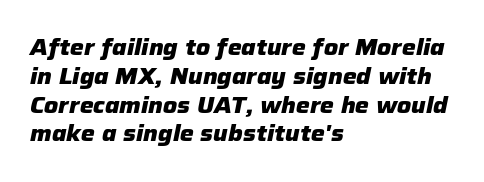
The image shows 22 px bold type, italic (leaning right); set left-aligned, normal line spacing (1.31x), normal letter spacing, not underlined.
